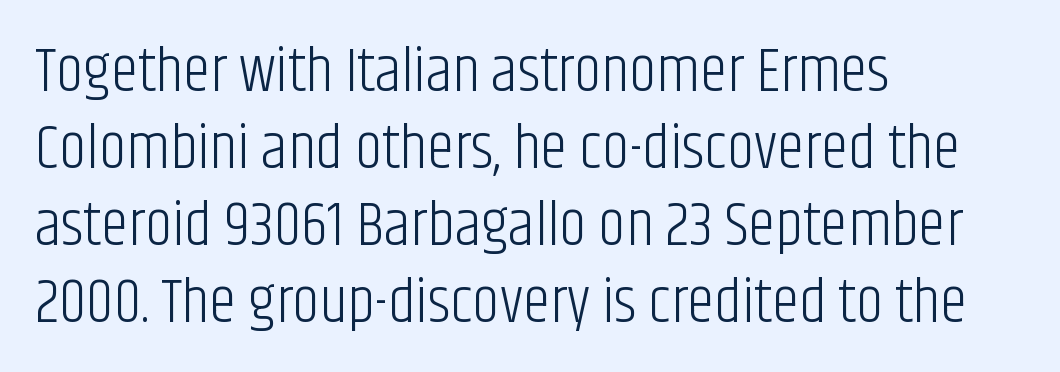
The type sits square on the baseline with zero lean. Compared with a typical body face, this is equally light or lighter still. Words appear dense and cohesive because spacing is normal. The strip under each line holds only bare page.
